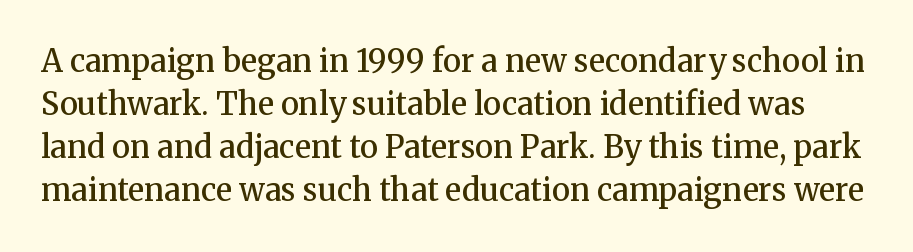
Q: Is the text bold? A: Semi-bold.
Q: Is the text italic (slanted)? A: No, it is upright.
Q: Is the typeface a serif or a sans-serif typeface? A: Serif.
Q: Is the text underlined? A: No.
Q: Is the spacing between letters normal or unusually wide? A: Normal.
Q: Is the spacing between lines tight, normal or loose? A: Normal.
Q: Width (condensed, normal, or wide)? A: Normal.
Q: Stroke contrast? A: Medium.
Q: x-height? A: Medium.
Q: Monospaced? A: No.
